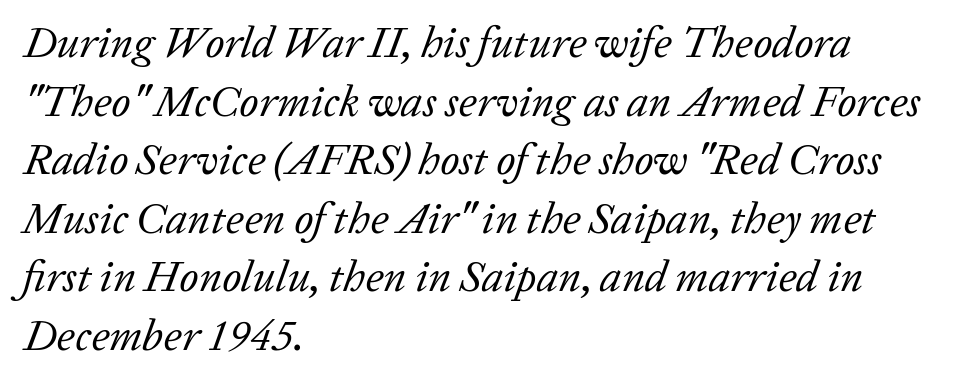
{"serif": "yes", "italic": "yes", "lean": "right", "slant_degrees": 20, "bold": "no", "weight": "regular", "width": "normal", "stroke_contrast": "low", "x_height": "medium", "monospaced": "no", "underline": "no", "align": "left", "line_spacing": "normal", "line_spacing_ratio": 1.33, "letter_spacing": "normal", "letter_spacing_em": 0.0, "glyph_px": 44}
